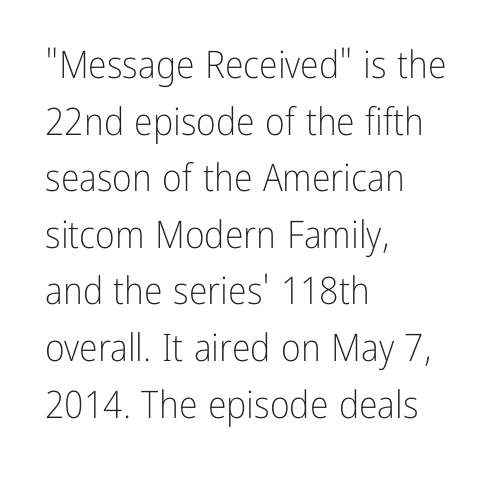
The image shows 38 px light, condensed sans-serif type, upright; set left-aligned, normal line spacing (1.49x), normal letter spacing, not underlined; low stroke contrast and a medium x-height.
